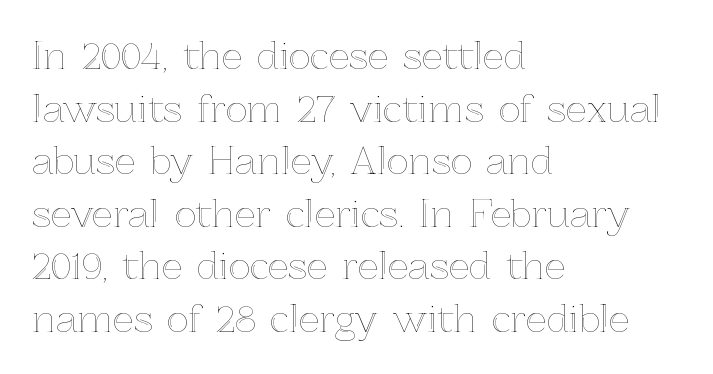
Q: Is the text italic (slanted)? A: No, it is upright.
Q: Is the text underlined? A: No.
Q: How is the paragraph aligned? A: Left-aligned.
Q: Is the spacing between letters normal or unusually wide? A: Normal.
Q: Is the spacing between lines tight, normal or loose? A: Normal.
Q: Width (condensed, normal, or wide)? A: Normal.
Q: x-height? A: Medium.
Q: Monospaced? A: No.
